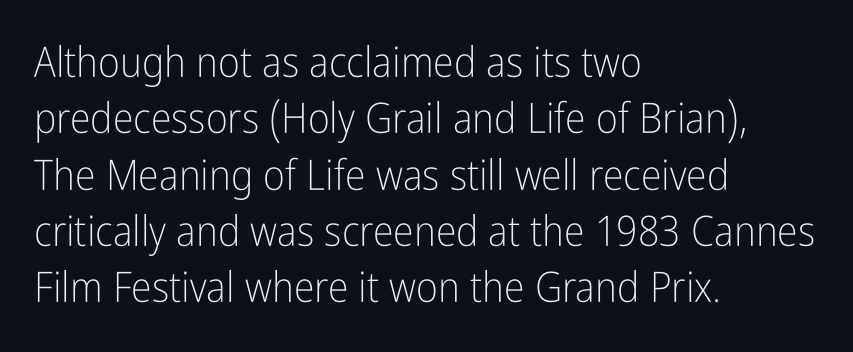
Q: Is the text bold? A: No.
Q: Is the text italic (slanted)? A: No, it is upright.
Q: Is the typeface a serif or a sans-serif typeface? A: Sans-serif.
Q: Is the text underlined? A: No.
Q: How is the paragraph aligned? A: Left-aligned.
Q: Is the spacing between letters normal or unusually wide? A: Normal.
Q: Is the spacing between lines tight, normal or loose? A: Normal.
Q: Width (condensed, normal, or wide)? A: Condensed.
Q: Stroke contrast? A: Low.
Q: x-height? A: Medium.
Q: Monospaced? A: No.
